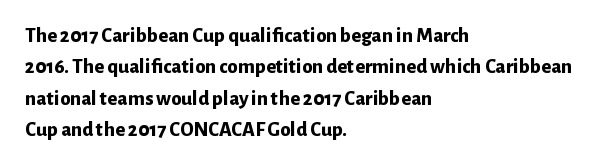
The image shows 21 px bold type, upright; set left-aligned, normal line spacing (1.49x), normal letter spacing, not underlined.
